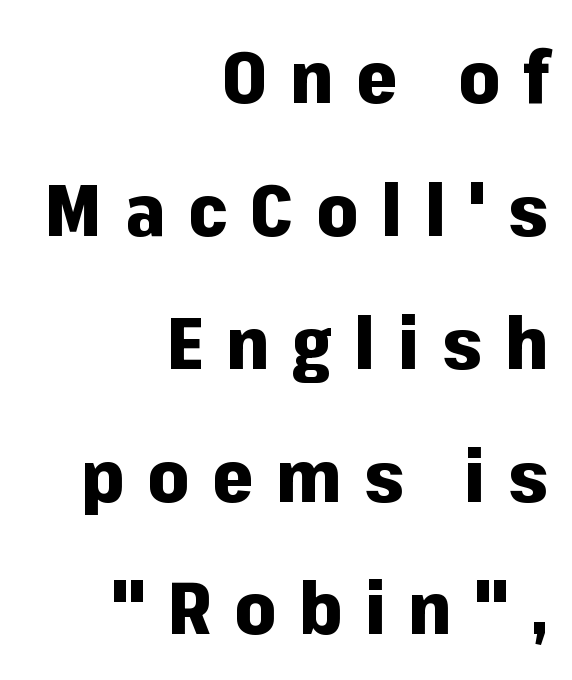
A typesetter would call this proportional, since set widths differ per character. Casual observation: everything's shoved over to the right. No word sits above an underline. The passage shown is typeset with a sans-serif family. The face used here has the dense, thick strokes of a bold. The letterforms stand isolated, each surrounded by extra space.
